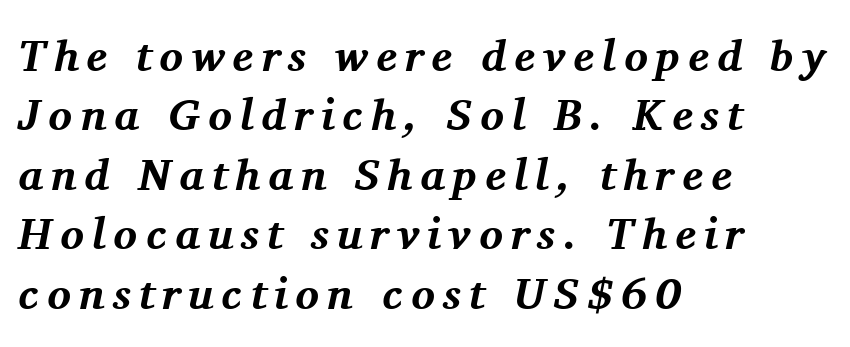
{"serif": "yes", "italic": "yes", "lean": "right", "slant_degrees": 11, "bold": "yes", "weight": "bold", "width": "normal", "stroke_contrast": "medium", "x_height": "medium", "monospaced": "no", "underline": "no", "align": "left", "line_spacing": "normal", "line_spacing_ratio": 1.35, "glyph_px": 44}
